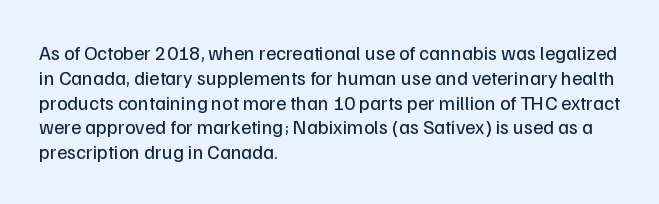
Each stroke keeps to a modest, everyday thickness or less. The type is set solid horizontally, with unmodified tracking. Italic: no, the glyphs are upright roman. In CSS terms this would be text-align: left.
